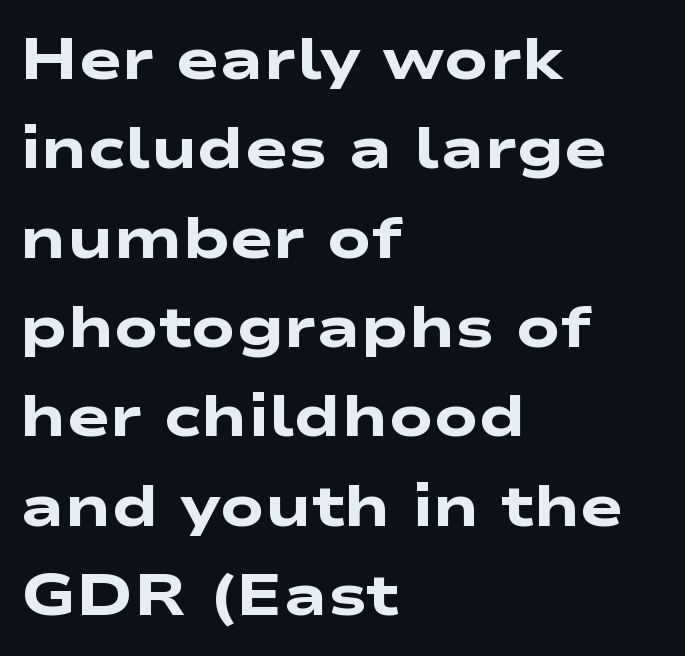
Q: Is the text bold? A: Yes.
Q: Is the typeface a serif or a sans-serif typeface? A: Sans-serif.
Q: Is the text underlined? A: No.
Q: How is the paragraph aligned? A: Left-aligned.
Q: Is the spacing between letters normal or unusually wide? A: Normal.
Q: Is the spacing between lines tight, normal or loose? A: Normal.
Q: Width (condensed, normal, or wide)? A: Wide.
Q: Stroke contrast? A: Low.
Q: x-height? A: Medium.
Q: Monospaced? A: No.
